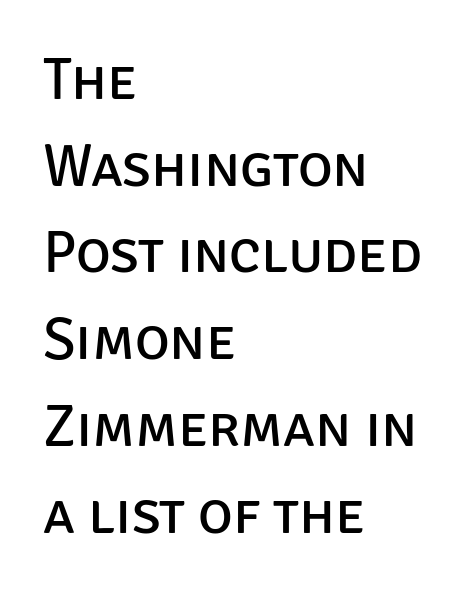
Q: Is the text bold? A: No.
Q: Is the text italic (slanted)? A: No, it is upright.
Q: Is the typeface a serif or a sans-serif typeface? A: Sans-serif.
Q: Is the text underlined? A: No.
Q: How is the paragraph aligned? A: Left-aligned.
Q: Is the spacing between letters normal or unusually wide? A: Normal.
Q: Is the spacing between lines tight, normal or loose? A: Normal.
Q: Width (condensed, normal, or wide)? A: Normal.
Q: Stroke contrast? A: Low.
Q: x-height? A: Large.
Q: Monospaced? A: No.
